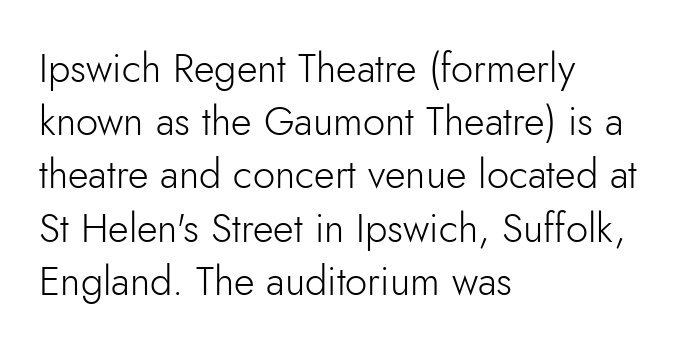
Short and long lines alike share a common starting point at left. The passage shown has conventional tracking throughout. These lines are rendered in a variable-pitch font. Reading down the column, the eye jumps a familiar distance to each next line. Font category for this specimen: sans-serif. Unlike italic type, these characters show no tilt at all.
